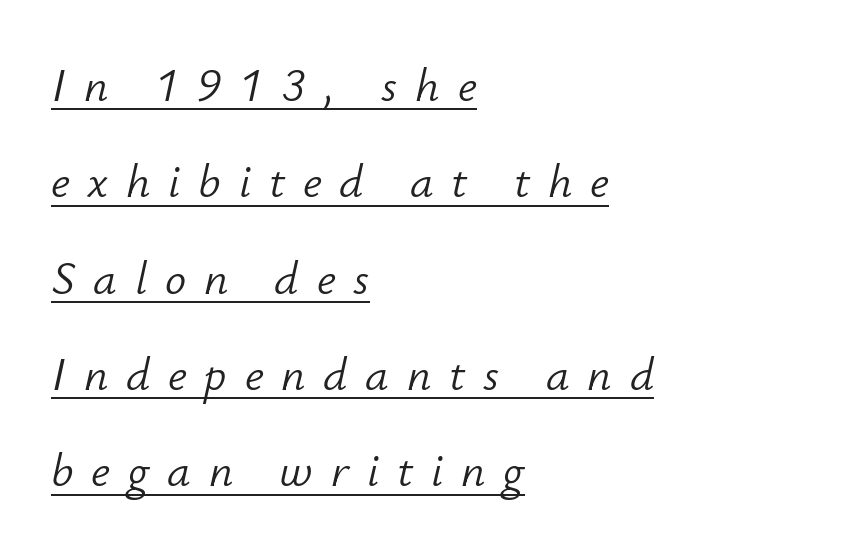
The image shows 47 px light type, italic (leaning right); set left-aligned, loose line spacing (2.05x), unusually wide letter spacing (+0.38 em), underlined; low stroke contrast and a small x-height.
